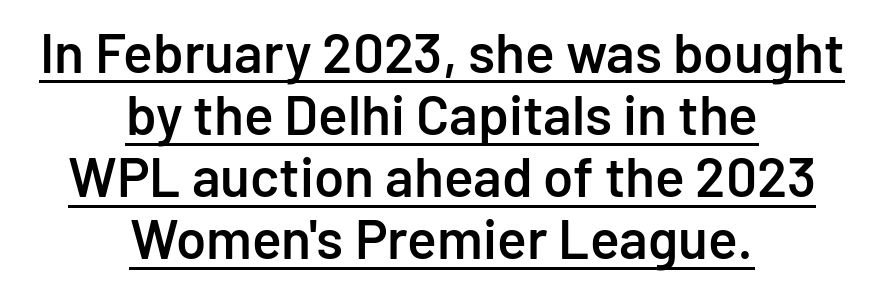
Q: Is the text bold? A: Semi-bold.
Q: Is the text italic (slanted)? A: No, it is upright.
Q: Is the typeface a serif or a sans-serif typeface? A: Sans-serif.
Q: Is the text underlined? A: Yes.
Q: How is the paragraph aligned? A: Centered.
Q: Is the spacing between letters normal or unusually wide? A: Normal.
Q: Is the spacing between lines tight, normal or loose? A: Tight.
Q: Width (condensed, normal, or wide)? A: Normal.
Q: Stroke contrast? A: Low.
Q: x-height? A: Medium.
Q: Monospaced? A: No.
